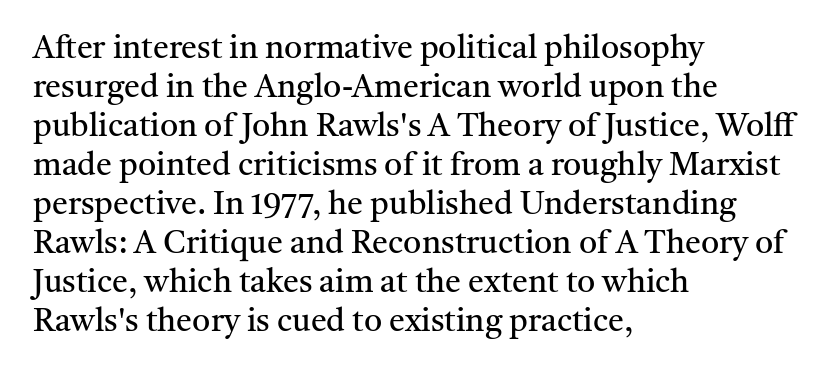
Q: Is the text bold? A: No.
Q: Is the text italic (slanted)? A: No, it is upright.
Q: Is the typeface a serif or a sans-serif typeface? A: Serif.
Q: Is the text underlined? A: No.
Q: How is the paragraph aligned? A: Left-aligned.
Q: Is the spacing between letters normal or unusually wide? A: Normal.
Q: Width (condensed, normal, or wide)? A: Normal.
Q: Stroke contrast? A: Medium.
Q: x-height? A: Medium.
Q: Monospaced? A: No.
